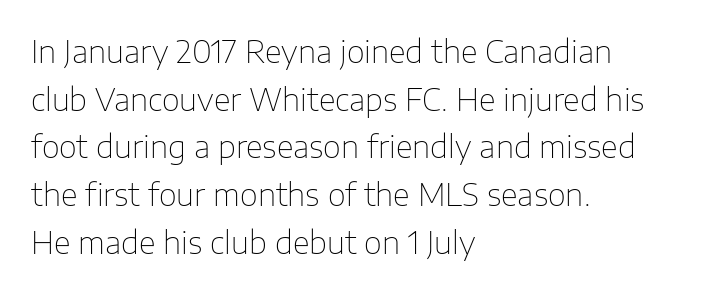
{"serif": "no", "italic": "no", "bold": "no", "weight": "thin", "width": "normal", "stroke_contrast": "low", "x_height": "medium", "monospaced": "no", "underline": "no", "align": "left", "line_spacing": "normal", "line_spacing_ratio": 1.54, "letter_spacing": "normal", "letter_spacing_em": 0.0, "glyph_px": 31}
